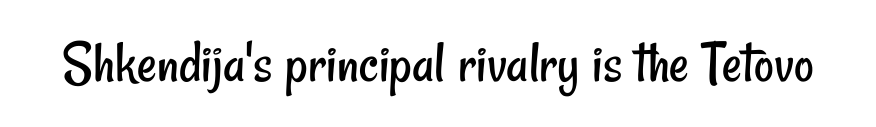
The image shows 61 px regular-weight, condensed sans-serif type; set normal letter spacing, not underlined; low stroke contrast and a small x-height.
